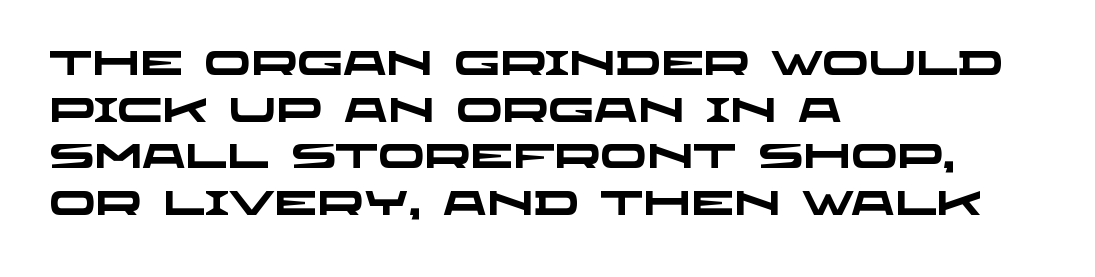
A student would call this left alignment; a typographer would say flush left, rag right. Serifs: no, the terminals of the letterforms are clean. A typesetter would call this proportional, since set widths differ per character. What's the leading like? Ordinary, nothing unusual. Check under the words: just untouched page. As a designer I'd log this as weight 700, bold.
